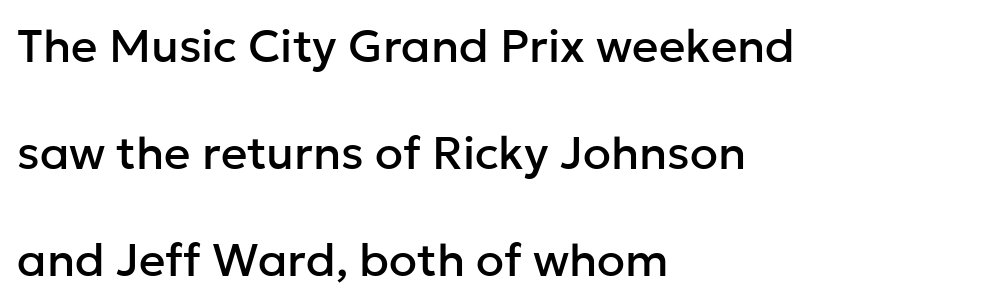
{"serif": "no", "italic": "no", "width": "normal", "stroke_contrast": "low", "x_height": "medium", "monospaced": "no", "underline": "no", "align": "left", "line_spacing": "loose", "line_spacing_ratio": 2.33, "letter_spacing": "normal", "letter_spacing_em": 0.0, "glyph_px": 46}
